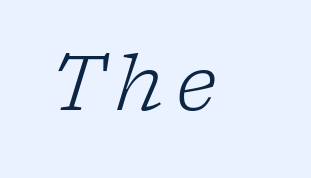
Q: Is the text bold? A: No.
Q: Is the text italic (slanted)? A: Yes, it leans right by about 17 degrees.
Q: Is the typeface a serif or a sans-serif typeface? A: Serif.
Q: Is the text underlined? A: No.
Q: Width (condensed, normal, or wide)? A: Normal.
Q: Stroke contrast? A: Low.
Q: x-height? A: Medium.
Q: Monospaced? A: No.
